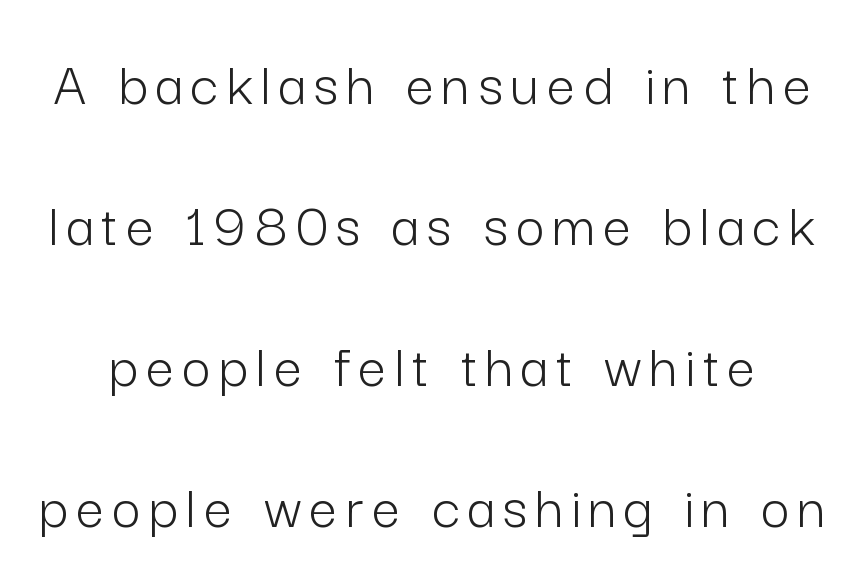
{"serif": "no", "italic": "no", "bold": "no", "weight": "light", "width": "normal", "stroke_contrast": "low", "x_height": "medium", "monospaced": "no", "underline": "no", "line_spacing": "loose", "line_spacing_ratio": 2.24, "glyph_px": 63}
